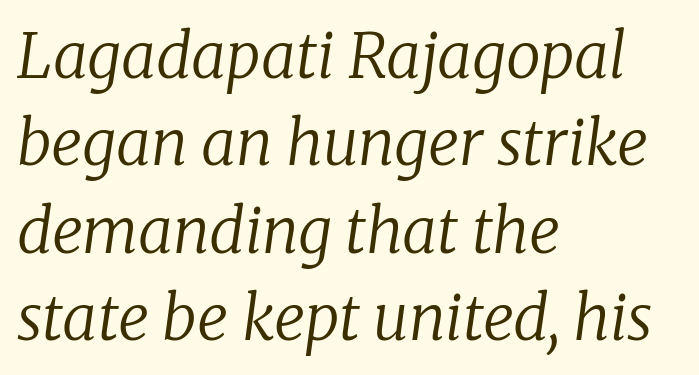
The font family rendered here belongs to the serif group. Varying glyph widths throughout — classic text-font behaviour. Lines of text with bare space underneath. Where is the straight margin? On the left.
